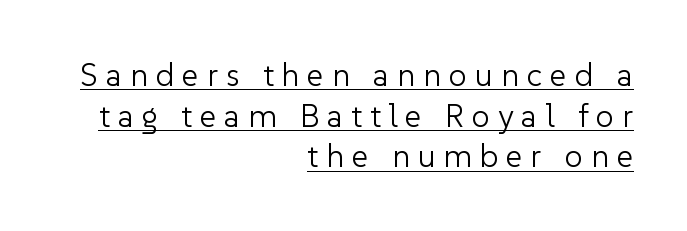
{"serif": "no", "italic": "no", "bold": "no", "weight": "light", "width": "normal", "stroke_contrast": "low", "x_height": "medium", "monospaced": "no", "underline": "yes", "align": "right", "line_spacing": "normal", "line_spacing_ratio": 1.27, "letter_spacing": "wide", "letter_spacing_em": 0.25, "glyph_px": 32}
